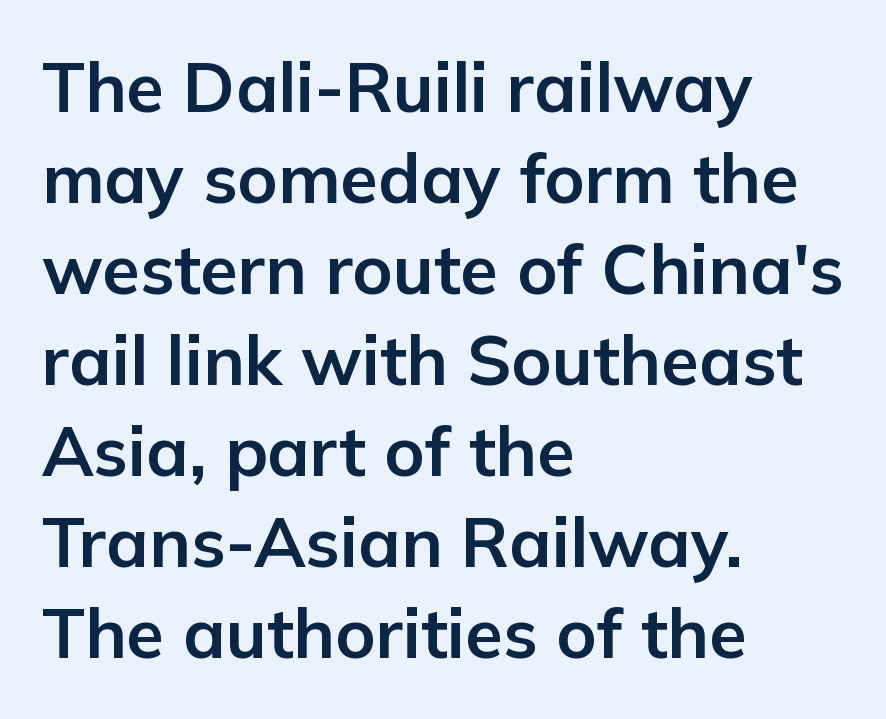
Q: Is the text bold? A: Yes.
Q: Is the text italic (slanted)? A: No, it is upright.
Q: Is the typeface a serif or a sans-serif typeface? A: Sans-serif.
Q: Is the text underlined? A: No.
Q: How is the paragraph aligned? A: Left-aligned.
Q: Is the spacing between letters normal or unusually wide? A: Normal.
Q: Is the spacing between lines tight, normal or loose? A: Normal.
Q: Width (condensed, normal, or wide)? A: Normal.
Q: Stroke contrast? A: Low.
Q: x-height? A: Medium.
Q: Monospaced? A: No.
